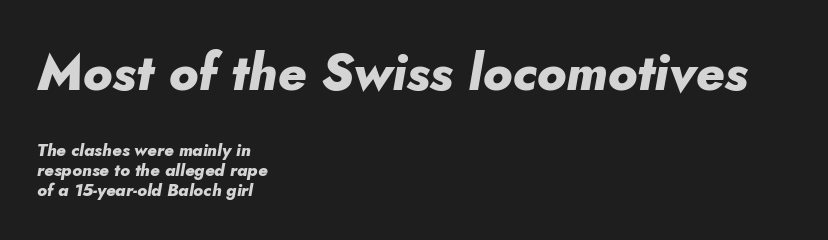
The image shows 51 px heavy type, italic (leaning right); set left-aligned, line spacing 1.18x, normal letter spacing, not underlined; the first (top) block is 3.0x larger; low stroke contrast and a small x-height.
